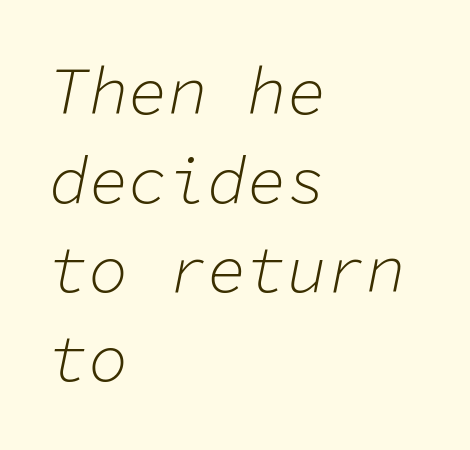
Layout note: lines flush left. Emphasis-style slanted type is in use. The string is rendered with underlining switched off. The passage shown is typed in a monospace face where columns stay perfectly aligned.
